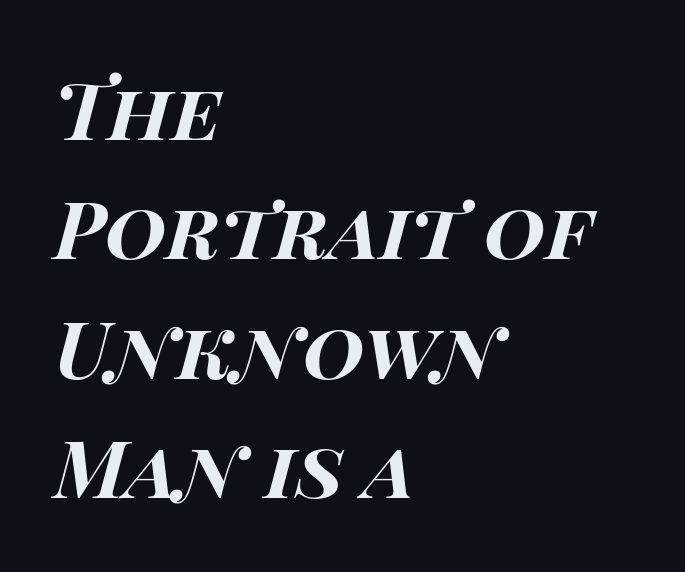
{"italic": "yes", "lean": "right", "slant_degrees": 15, "bold": "yes", "weight": "bold", "width": "wide", "stroke_contrast": "high", "x_height": "large", "monospaced": "no", "underline": "no", "align": "left", "line_spacing": "normal", "line_spacing_ratio": 1.51, "letter_spacing": "normal", "letter_spacing_em": 0.0, "glyph_px": 79}
